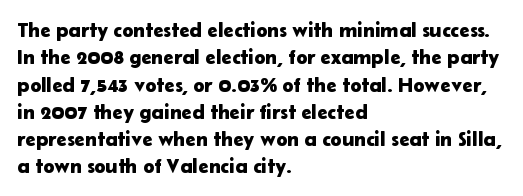
{"italic": "no", "underline": "no", "align": "left", "line_spacing": "normal", "line_spacing_ratio": 1.3, "letter_spacing": "normal", "letter_spacing_em": 0.0, "glyph_px": 21}
